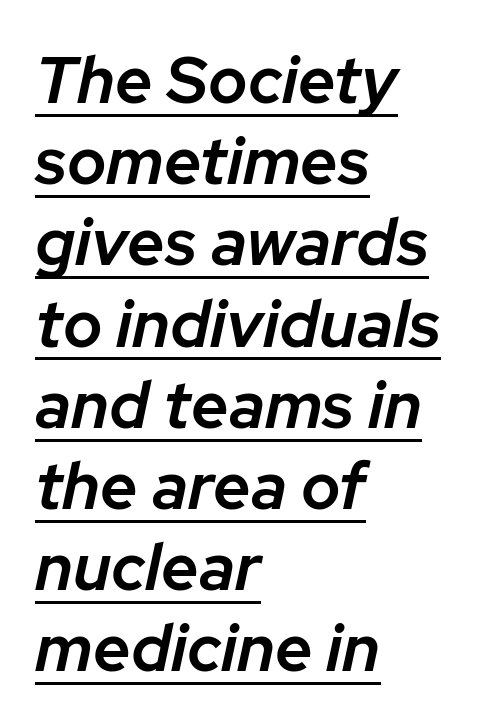
The image shows 66 px semibold type, italic (leaning right); set left-aligned, line spacing 1.23x, normal letter spacing, underlined; low stroke contrast and a medium x-height.
